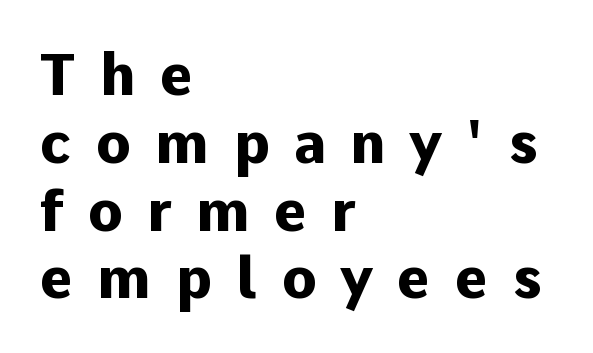
Q: Is the text bold? A: Yes.
Q: Is the text italic (slanted)? A: No, it is upright.
Q: Is the typeface a serif or a sans-serif typeface? A: Sans-serif.
Q: Is the text underlined? A: No.
Q: How is the paragraph aligned? A: Left-aligned.
Q: Is the spacing between letters normal or unusually wide? A: Unusually wide.
Q: Width (condensed, normal, or wide)? A: Normal.
Q: Stroke contrast? A: Low.
Q: x-height? A: Medium.
Q: Monospaced? A: No.
